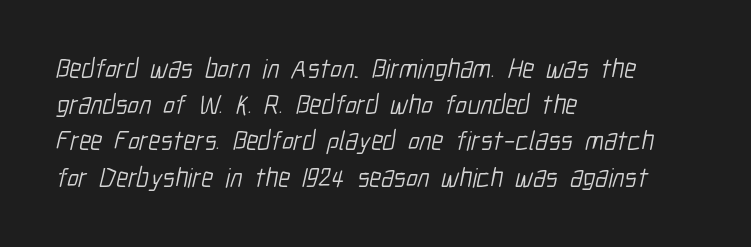
Leading: standard. Standard letterfit; no display-style spreading of the glyphs. The strokes are not fattened; the text isn't bold. All the whitespace from short lines collects on the right. Glance below the letters and you will spot only blank space.
